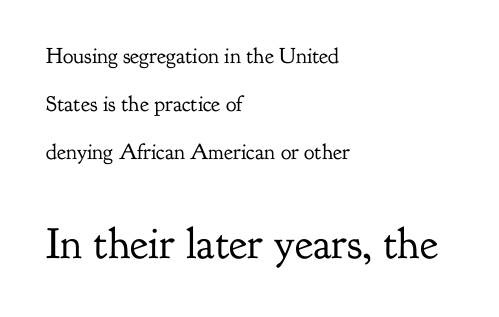
{"serif": "yes", "italic": "no", "bold": "no", "weight": "regular", "width": "normal", "stroke_contrast": "low", "x_height": "small", "monospaced": "no", "underline": "no", "align": "left", "line_spacing": "loose", "line_spacing_ratio": 2.18, "letter_spacing": "normal", "letter_spacing_em": 0.0, "larger_block": "second", "size_ratio": 2.0, "glyph_px": 44}
